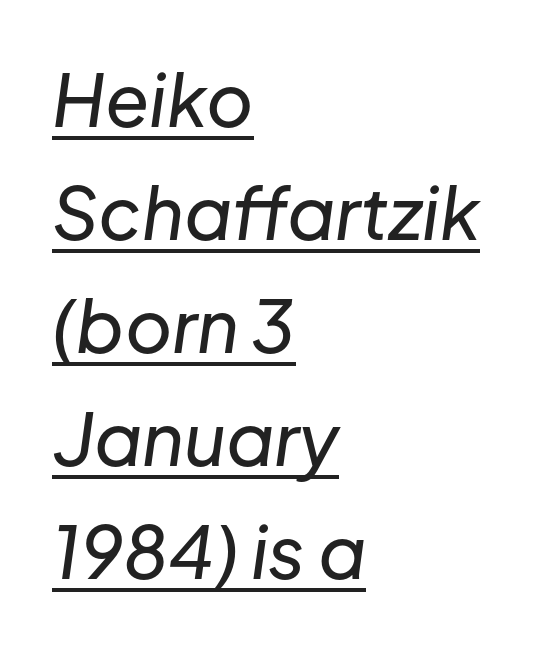
The rendering uses natural spacing where letterforms have individual widths. The rendering applies a slant to the glyphs. Leading: standard. How are the letters spaced? Ordinarily, with no added tracking.
